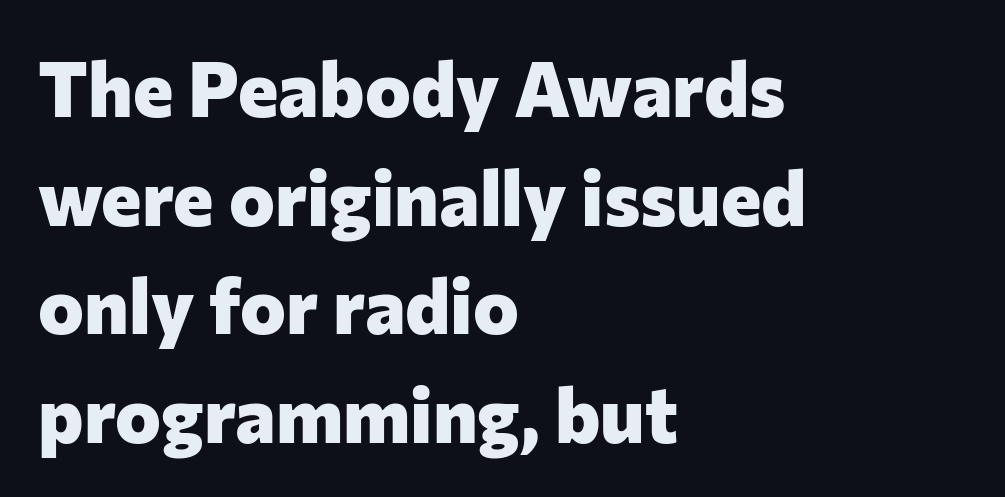
{"serif": "no", "italic": "no", "bold": "yes", "weight": "heavy", "width": "normal", "stroke_contrast": "low", "x_height": "medium", "monospaced": "no", "underline": "no", "align": "left", "line_spacing": "normal", "line_spacing_ratio": 1.41, "letter_spacing": "normal", "letter_spacing_em": 0.0, "glyph_px": 77}
